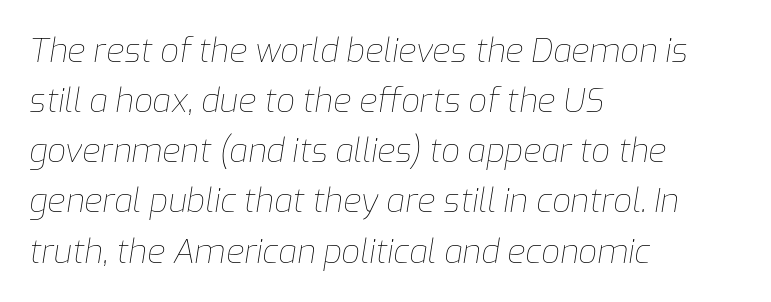
Weight: not bold — regular or lighter. These lines are set flush left with a ragged right edge. Caption: standard tracking, unaltered. Rendered with sloped, italic letterforms. The space beneath each line is pristine and unruled. The passage shown is typed in a proportional face where columns would drift.
